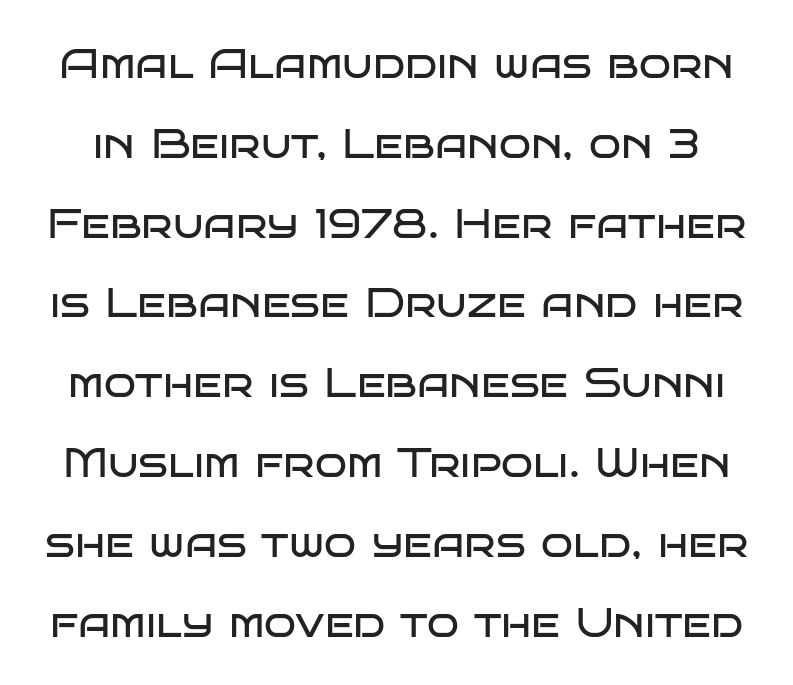
{"serif": "no", "italic": "no", "bold": "no", "weight": "regular", "width": "wide", "stroke_contrast": "low", "x_height": "large", "monospaced": "no", "underline": "no", "line_spacing": "loose", "line_spacing_ratio": 1.9, "letter_spacing": "normal", "letter_spacing_em": 0.0, "glyph_px": 42}
